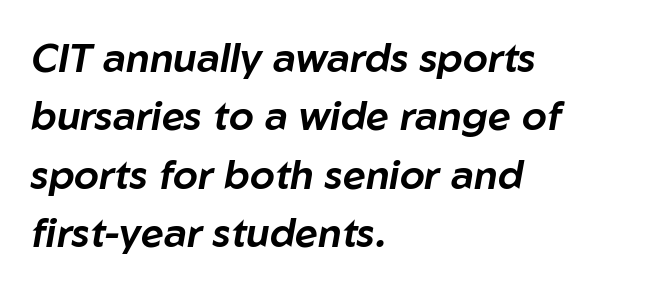
{"italic": "yes", "lean": "right", "slant_degrees": 10, "width": "normal", "stroke_contrast": "low", "x_height": "medium", "monospaced": "no", "underline": "no", "align": "left", "line_spacing": "normal", "line_spacing_ratio": 1.46, "letter_spacing": "normal", "letter_spacing_em": 0.0, "glyph_px": 40}
